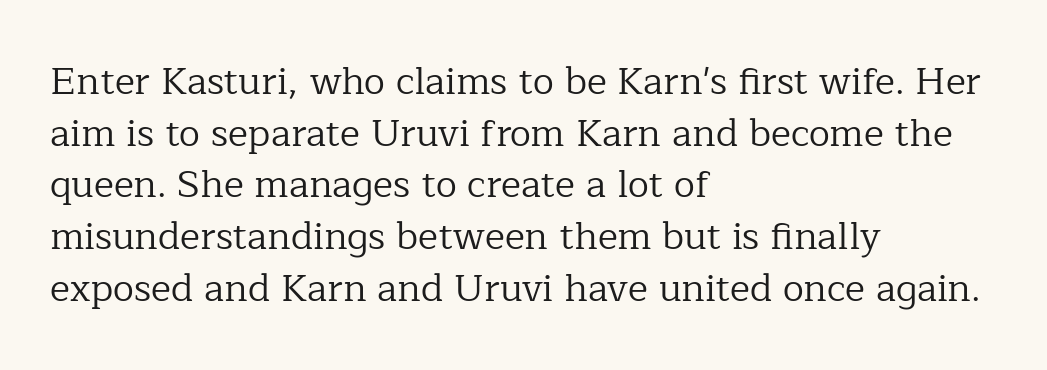
{"serif": "yes", "italic": "no", "bold": "no", "weight": "regular", "width": "normal", "stroke_contrast": "low", "x_height": "medium", "monospaced": "no", "underline": "no", "align": "left", "line_spacing": "normal", "line_spacing_ratio": 1.36, "letter_spacing": "normal", "letter_spacing_em": 0.0, "glyph_px": 38}
